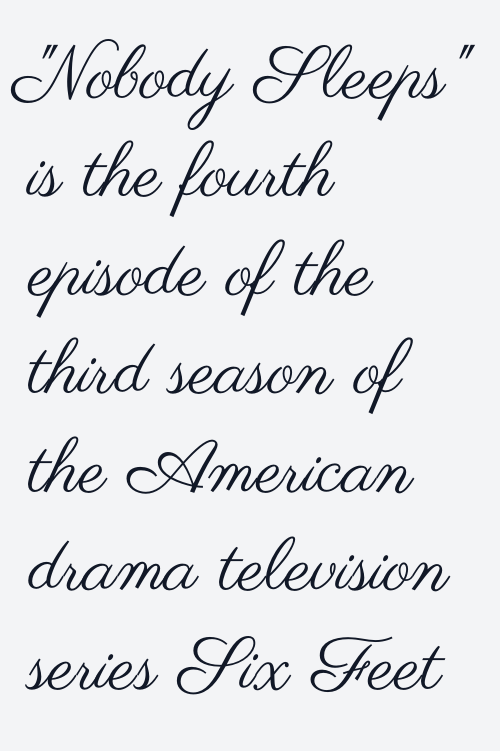
Q: Is the text bold? A: No.
Q: Is the text italic (slanted)? A: Yes.
Q: Is the typeface a serif or a sans-serif typeface? A: Sans-serif.
Q: Is the text underlined? A: No.
Q: How is the paragraph aligned? A: Left-aligned.
Q: Is the spacing between letters normal or unusually wide? A: Normal.
Q: Is the spacing between lines tight, normal or loose? A: Normal.
Q: Width (condensed, normal, or wide)? A: Wide.
Q: Stroke contrast? A: Medium.
Q: x-height? A: Small.
Q: Monospaced? A: No.
